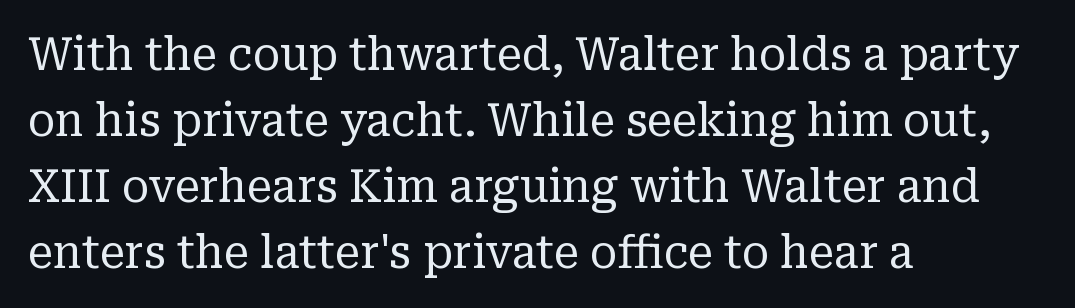
{"serif": "yes", "italic": "no", "bold": "no", "weight": "regular", "width": "normal", "stroke_contrast": "low", "x_height": "medium", "monospaced": "no", "underline": "no", "align": "left", "line_spacing": "normal", "line_spacing_ratio": 1.47, "letter_spacing": "normal", "letter_spacing_em": 0.0, "glyph_px": 45}
